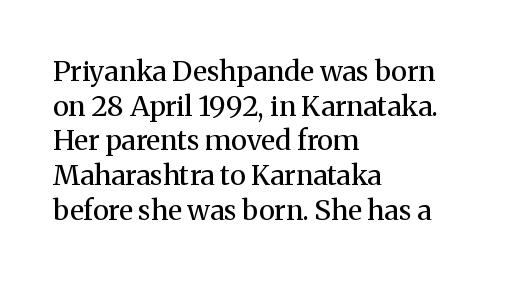
{"serif": "yes", "italic": "no", "bold": "no", "weight": "regular", "width": "normal", "stroke_contrast": "medium", "x_height": "medium", "monospaced": "no", "underline": "no", "align": "left", "line_spacing_ratio": 1.24, "letter_spacing": "normal", "letter_spacing_em": 0.0, "glyph_px": 28}
